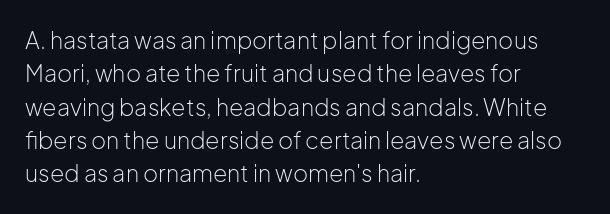
Q: Is the text bold? A: No.
Q: Is the text italic (slanted)? A: No, it is upright.
Q: Is the text underlined? A: No.
Q: How is the paragraph aligned? A: Left-aligned.
Q: Is the spacing between letters normal or unusually wide? A: Normal.
Q: Is the spacing between lines tight, normal or loose? A: Normal.
